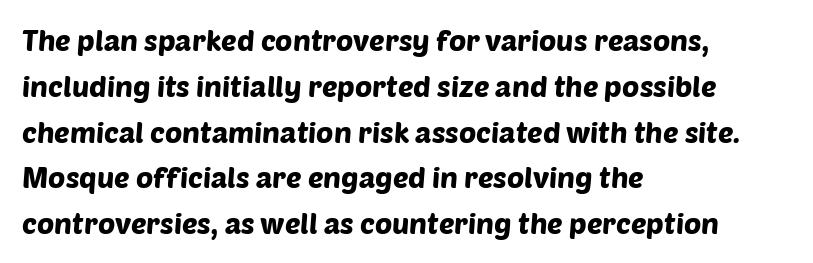
There is no visible air inserted between adjacent glyphs. A typesetter would call this proportional, since set widths differ per character. In CSS terms this would be text-align: left. Does the leading feel generous? No, just average. The gap between lines stays unmarked. What kind of face is this? One without serifs — a sans.
